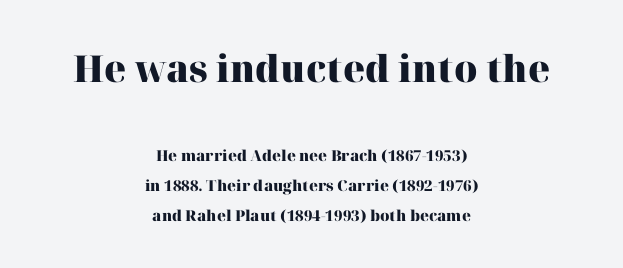
{"serif": "yes", "italic": "no", "bold": "yes", "weight": "heavy", "width": "normal", "stroke_contrast": "high", "x_height": "medium", "monospaced": "no", "underline": "no", "align": "center", "line_spacing": "loose", "line_spacing_ratio": 1.97, "letter_spacing": "normal", "letter_spacing_em": 0.0, "larger_block": "first", "size_ratio": 2.47, "glyph_px": 37}
